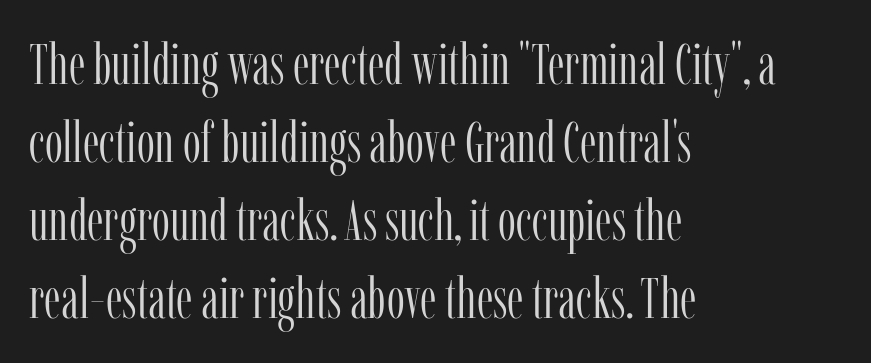
{"serif": "yes", "italic": "no", "bold": "no", "weight": "light", "width": "condensed", "stroke_contrast": "low", "x_height": "medium", "monospaced": "no", "underline": "no", "align": "left", "line_spacing": "normal", "line_spacing_ratio": 1.37, "letter_spacing": "normal", "letter_spacing_em": 0.0, "glyph_px": 57}
